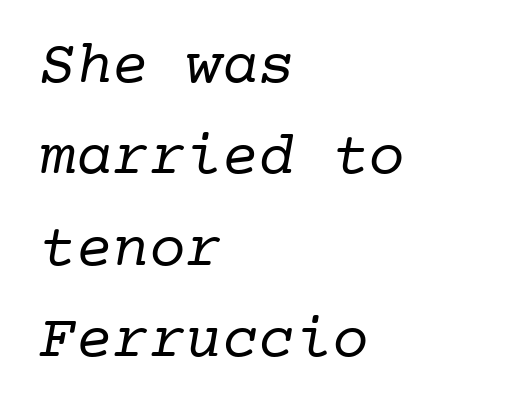
Q: Is the text bold? A: No.
Q: Is the typeface a serif or a sans-serif typeface? A: Serif.
Q: Is the text underlined? A: No.
Q: How is the paragraph aligned? A: Left-aligned.
Q: Is the spacing between letters normal or unusually wide? A: Normal.
Q: Is the spacing between lines tight, normal or loose? A: Normal.
Q: Width (condensed, normal, or wide)? A: Normal.
Q: Stroke contrast? A: Low.
Q: x-height? A: Medium.
Q: Monospaced? A: Yes.
